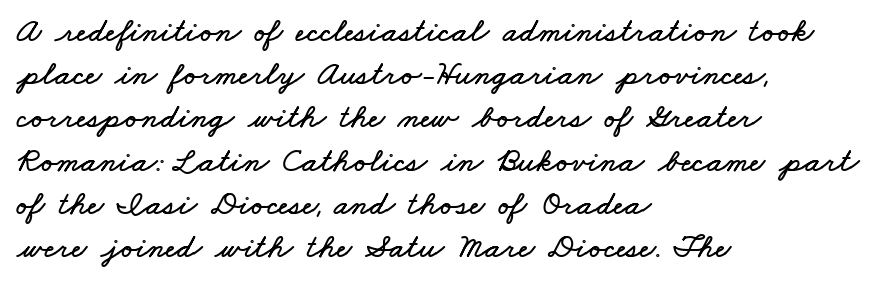
{"width": "wide", "stroke_contrast": "low", "x_height": "small", "monospaced": "no", "underline": "no", "align": "left", "line_spacing": "normal", "line_spacing_ratio": 1.27, "letter_spacing": "normal", "letter_spacing_em": 0.0, "glyph_px": 34}
